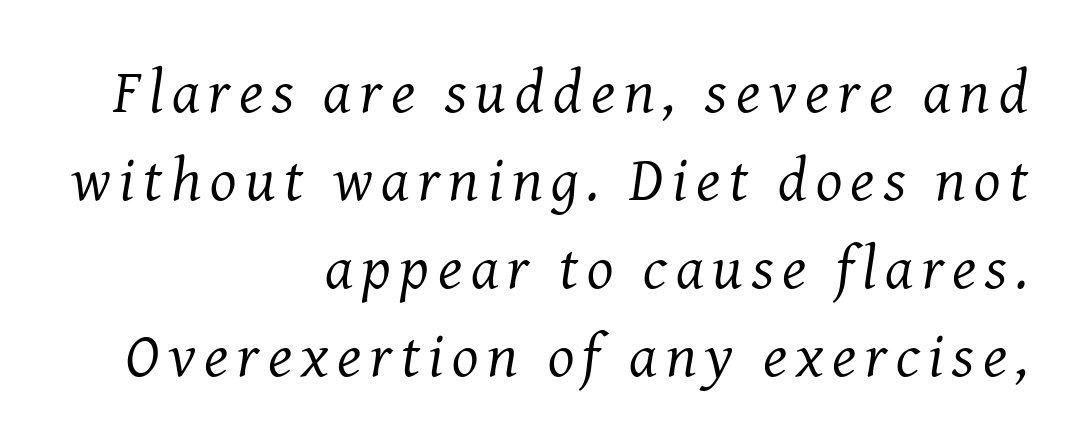
The face looks like a standard text weight, possibly lighter. Descenders are the only things crossing below the line. The setting favours the right margin, as signatures and pull-quotes sometimes do. Here the designer chose a conventional face with non-uniform glyph widths.
